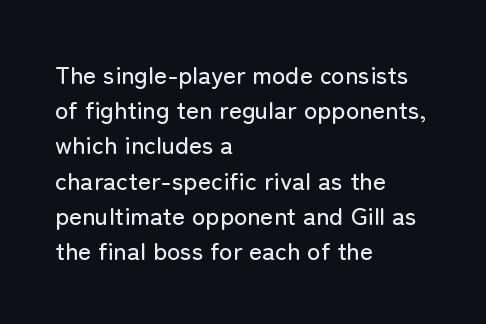
The image shows 25 px text type, upright; set left-aligned, normal line spacing (1.41x), normal letter spacing, not underlined.
